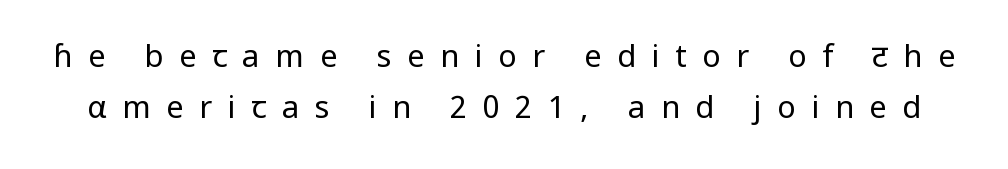
Characters follow at a spacing far wider than the type designer built in. Examine the stroke ends and you'll find no serifs. Rows of type keep a routine distance in the vertical direction. The space directly below the letters is spotless. The font sits on the lighter half of the weight spectrum, regular included.
